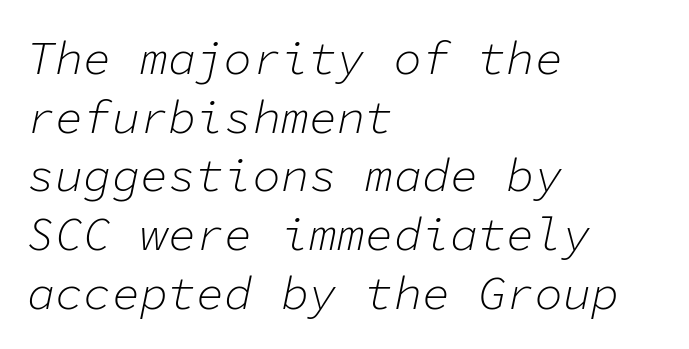
Q: Is the text bold? A: No.
Q: Is the text italic (slanted)? A: Yes, it leans right by about 11 degrees.
Q: Is the text underlined? A: No.
Q: How is the paragraph aligned? A: Left-aligned.
Q: Is the spacing between letters normal or unusually wide? A: Normal.
Q: Is the spacing between lines tight, normal or loose? A: Normal.
Q: Width (condensed, normal, or wide)? A: Normal.
Q: Stroke contrast? A: Low.
Q: x-height? A: Medium.
Q: Monospaced? A: Yes.
